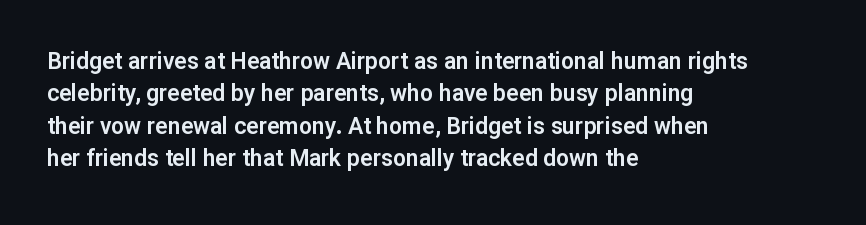
The image shows 23 px text type, upright; set left-aligned, normal line spacing (1.41x), normal letter spacing, not underlined.
